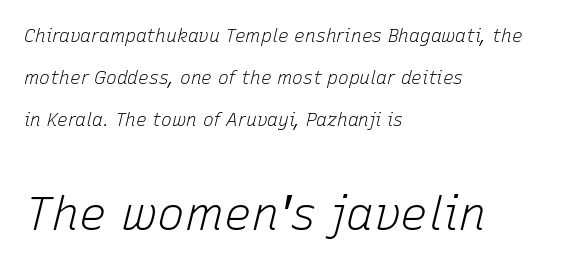
Does the leading feel generous? Absolutely, it's lavish. The face used here is proportionally spaced, like ordinary book or web type. Looking at the ascenders, they clearly lean. Block two is the big one; block one sits smaller above it. No extra ink here — the face is not bold. Spacing between characters is what you'd get straight out of the box.
